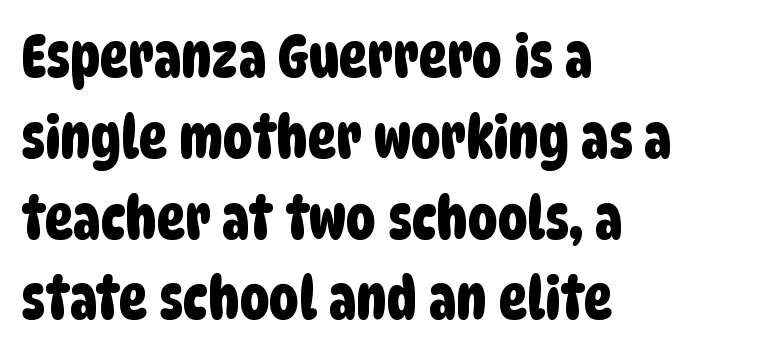
The image shows 59 px condensed sans-serif type; set left-aligned, normal line spacing (1.37x), normal letter spacing, not underlined; low stroke contrast and a large x-height.
